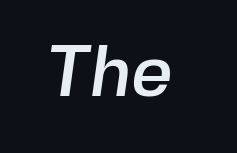
Check where the strokes stop: nothing finishes them off — pure sans. No word sits above an underline. Spacing verdict: proportional, widths tailored to each character. Look at the tracking — it's just the regular setting, nothing added.
